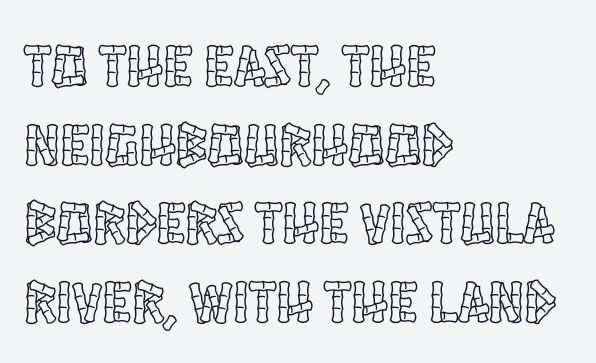
The image shows 60 px condensed type, upright; set left-aligned, normal line spacing (1.31x), normal letter spacing, not underlined; a large x-height.
